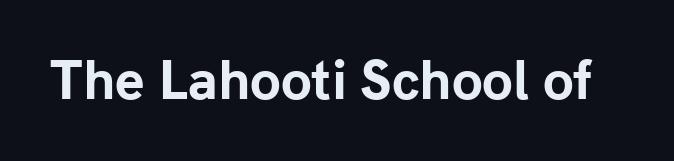
I'd call this a sans setting — the letters go barefoot. Does extra space separate the letters? No, they use regular spacing. Each letter keeps its own natural width here, so spacing adapts to shape. Beneath every word, the page is bare. These lines carry a lot of weight — the face is fully bold. Do the letters lean? They stand straight.
